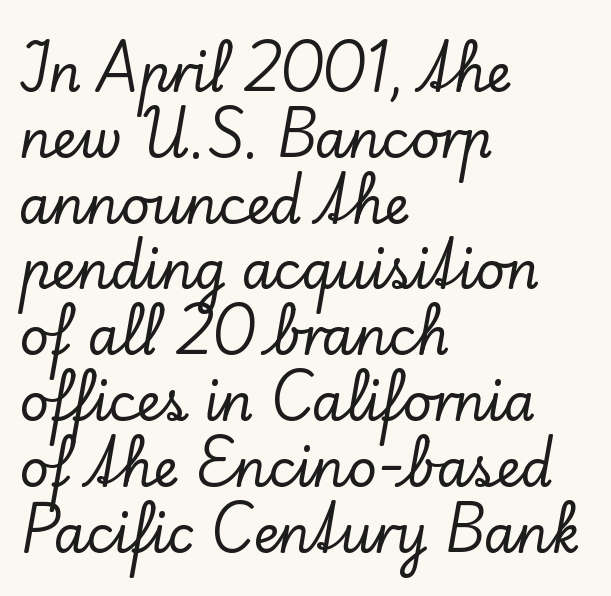
Q: Is the text italic (slanted)? A: Yes.
Q: Is the typeface a serif or a sans-serif typeface? A: Serif.
Q: Is the text underlined? A: No.
Q: How is the paragraph aligned? A: Left-aligned.
Q: Is the spacing between letters normal or unusually wide? A: Normal.
Q: Is the spacing between lines tight, normal or loose? A: Normal.
Q: Width (condensed, normal, or wide)? A: Normal.
Q: Stroke contrast? A: Low.
Q: x-height? A: Small.
Q: Monospaced? A: No.
